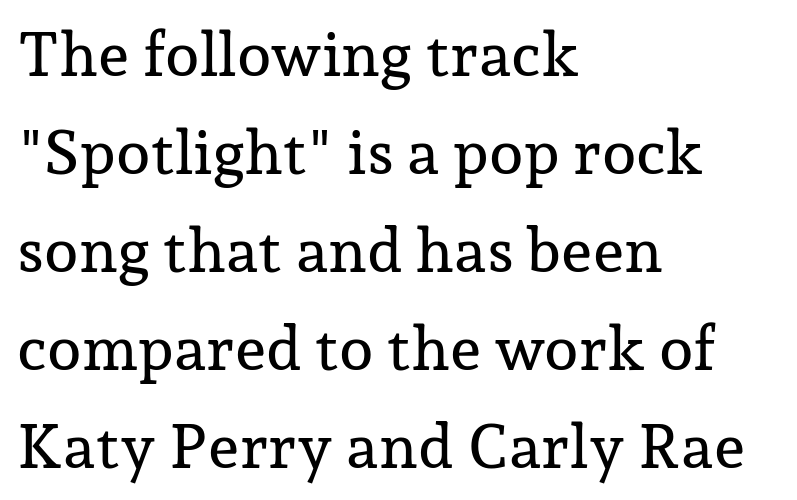
The image shows 62 px serif type, upright; set left-aligned, normal line spacing (1.58x), normal letter spacing, not underlined; low stroke contrast and a medium x-height.
